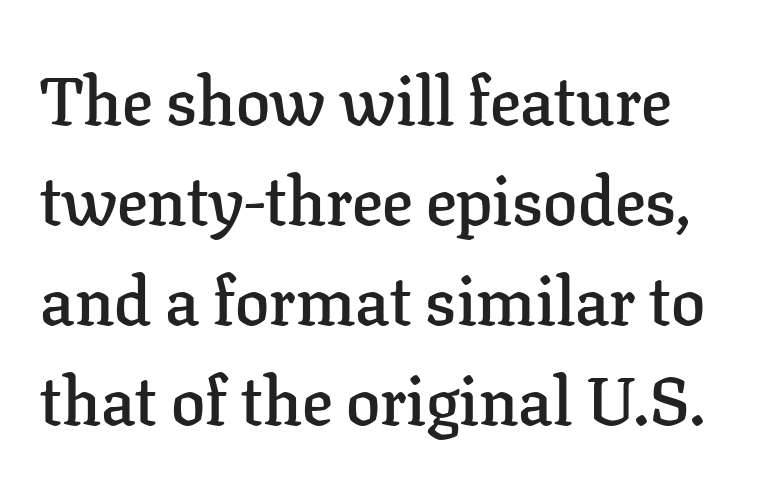
The image shows 68 px semibold serif type, upright; set normal line spacing (1.47x), normal letter spacing, not underlined; low stroke contrast and a medium x-height.
